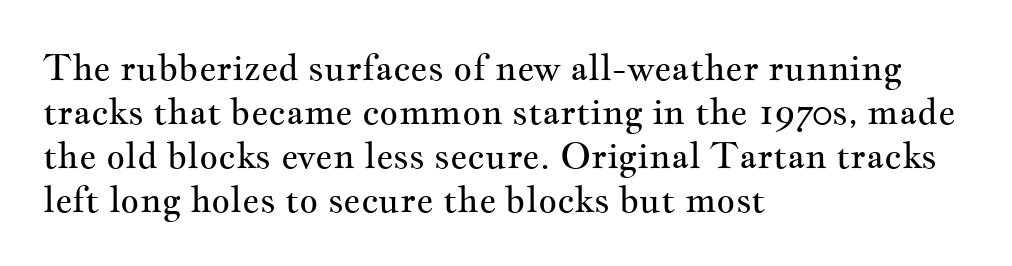
{"serif": "yes", "italic": "no", "bold": "no", "weight": "regular", "width": "wide", "stroke_contrast": "medium", "x_height": "small", "monospaced": "no", "underline": "no", "align": "left", "line_spacing_ratio": 1.22, "letter_spacing": "normal", "letter_spacing_em": 0.0, "glyph_px": 36}
